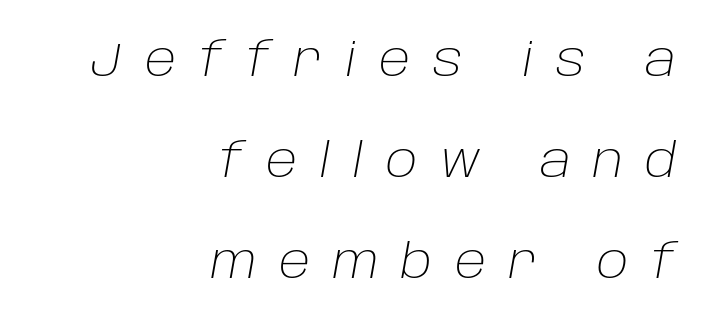
Q: Is the text bold? A: No.
Q: Is the text italic (slanted)? A: Yes, it leans right by about 10 degrees.
Q: Is the text underlined? A: No.
Q: How is the paragraph aligned? A: Right-aligned.
Q: Is the spacing between letters normal or unusually wide? A: Unusually wide.
Q: Is the spacing between lines tight, normal or loose? A: Loose.
Q: Width (condensed, normal, or wide)? A: Normal.
Q: Stroke contrast? A: Low.
Q: x-height? A: Large.
Q: Monospaced? A: No.
